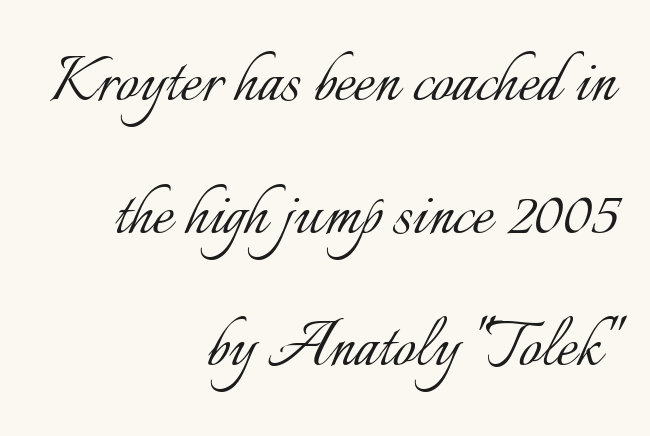
The image shows 79 px light type; set right-aligned, normal line spacing (1.68x), normal letter spacing, not underlined; low stroke contrast and a small x-height.
